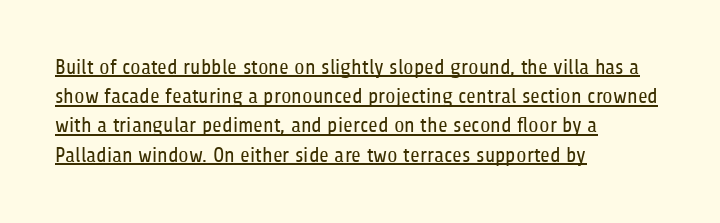
Q: Is the text bold? A: No.
Q: Is the text italic (slanted)? A: No, it is upright.
Q: Is the text underlined? A: Yes.
Q: How is the paragraph aligned? A: Left-aligned.
Q: Is the spacing between letters normal or unusually wide? A: Normal.
Q: Is the spacing between lines tight, normal or loose? A: Normal.
